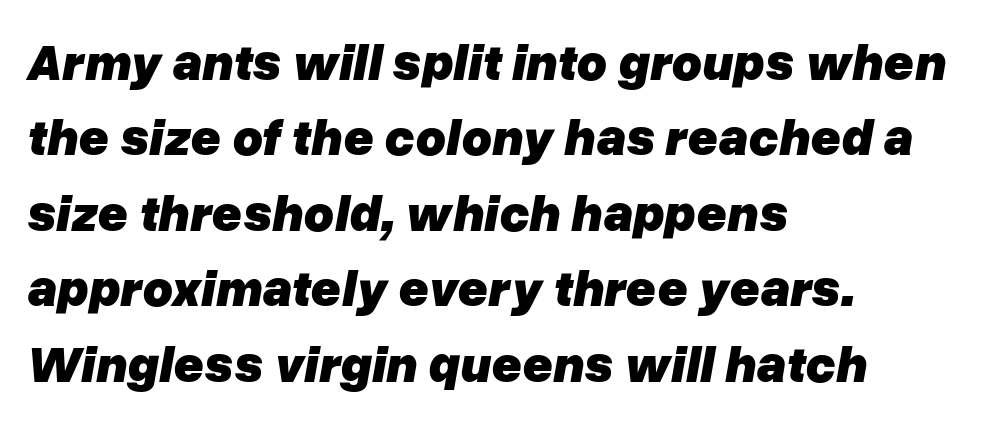
Interline gaps are of average width in this sample. Compared with a centered layout, this one pins lines to the left instead. The passage shown is typed in a proportional face where columns would drift. Unmarked baselines from the first word to the last. In terms of posture, this sample is oblique.
